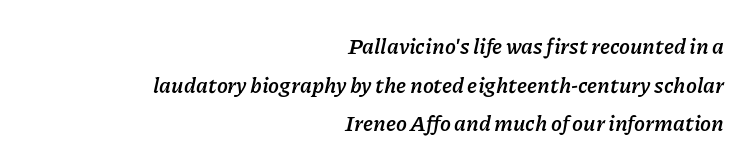
Q: Is the text bold? A: Yes.
Q: Is the text italic (slanted)? A: Yes, it leans right by about 11 degrees.
Q: Is the text underlined? A: No.
Q: How is the paragraph aligned? A: Right-aligned.
Q: Is the spacing between letters normal or unusually wide? A: Normal.
